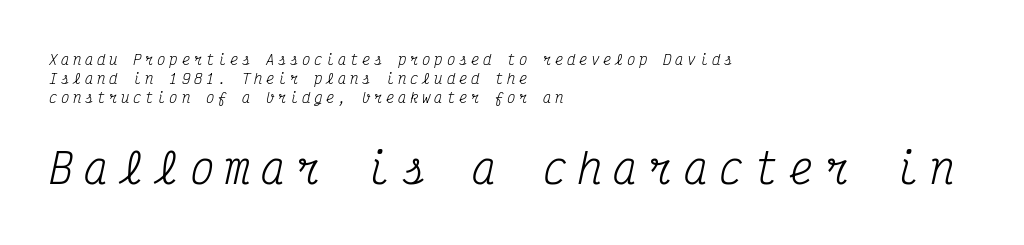
{"serif": "yes", "italic": "yes", "lean": "right", "slant_degrees": 12, "bold": "no", "weight": "regular", "width": "condensed", "stroke_contrast": "medium", "x_height": "medium", "monospaced": "yes", "underline": "no", "align": "left", "line_spacing": "normal", "line_spacing_ratio": 1.35, "letter_spacing": "wide", "letter_spacing_em": 0.26, "larger_block": "second", "size_ratio": 2.93, "glyph_px": 41}
